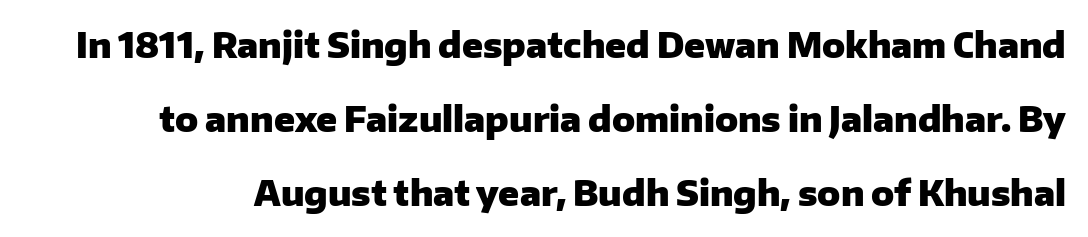
Q: Is the text bold? A: Yes.
Q: Is the text italic (slanted)? A: No, it is upright.
Q: Is the typeface a serif or a sans-serif typeface? A: Sans-serif.
Q: Is the text underlined? A: No.
Q: Is the spacing between letters normal or unusually wide? A: Normal.
Q: Is the spacing between lines tight, normal or loose? A: Loose.
Q: Width (condensed, normal, or wide)? A: Normal.
Q: Stroke contrast? A: Low.
Q: x-height? A: Medium.
Q: Monospaced? A: No.
